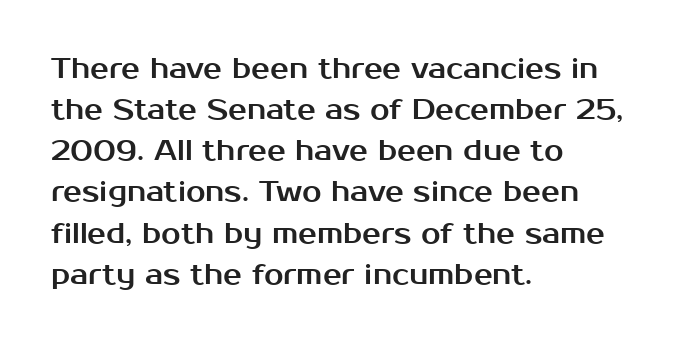
Horizontal bands of white between lines are of average thickness. Notice how the stems are strictly vertical — no italics here. Each letter keeps its own natural width here, so spacing adapts to shape. Typeset ragged right — the left edge is the straight one.
